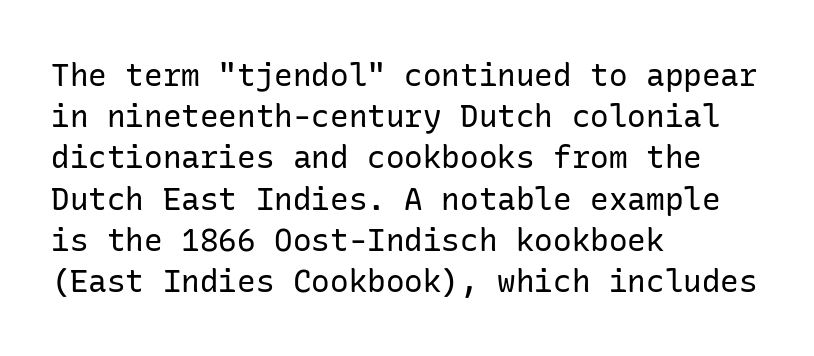
Honestly, the letter spacing is just normal — you wouldn't notice it. Horizontal bands of white between lines are of average thickness. This rendering uses left alignment, leaving the right contour irregular. On a weight scale, this lands at 450 or below.
